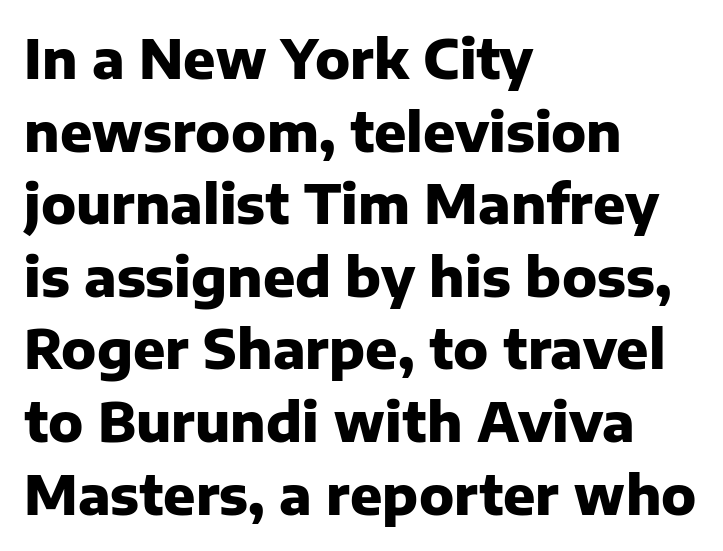
Honestly, the row spacing looks completely unremarkable. The string is rendered with underlining switched off. Varying glyph widths throughout — classic text-font behaviour. Bold? Absolutely — the strokes are thick and heavy. What stands out about the letter spacing? Nothing — it is the standard amount.
